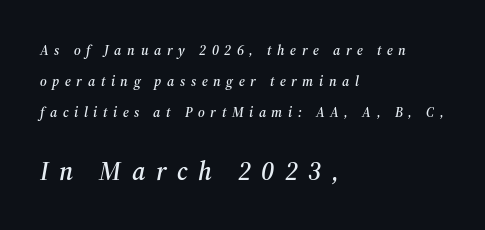
The image shows 26 px text type, italic (leaning right); set left-aligned, loose line spacing (2.2x), unusually wide letter spacing (+0.4 em), not underlined; the second (bottom) block is 1.86x larger.
